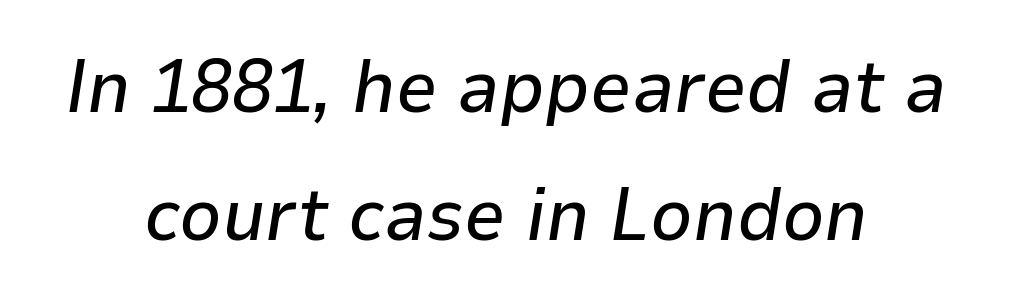
If you folded the block vertically in half, each line would mirror itself in length. Characters follow at the spacing the type designer built in. Honestly, there is no underline to notice here at all. These lines are rendered in a variable-pitch font.
